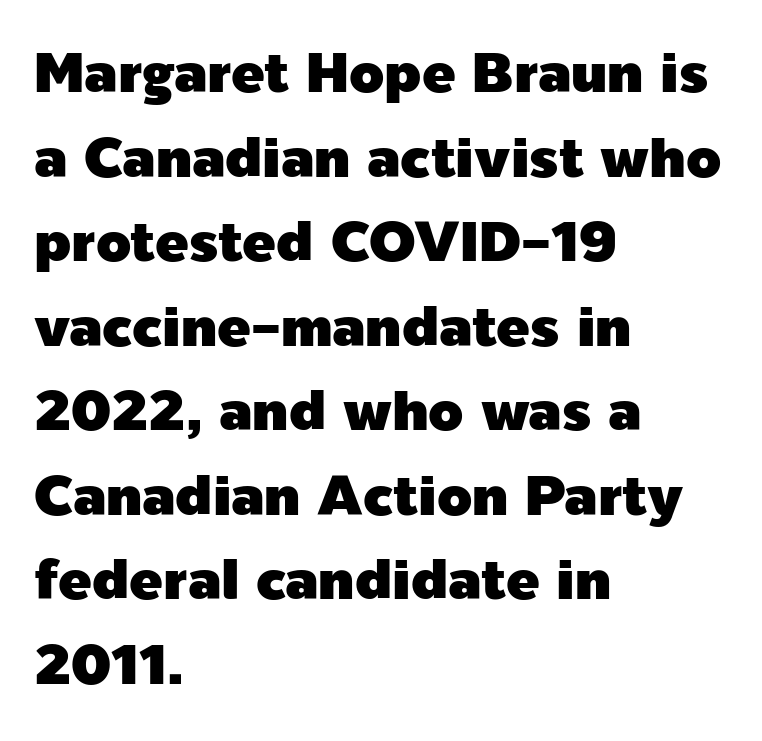
Rendered with straight, roman letterforms. Nothing sits at the stroke ends, so this counts as sans-serif. Any mark beneath the type? The region is blank. Reading down the column, the eye jumps a familiar distance to each next line.
